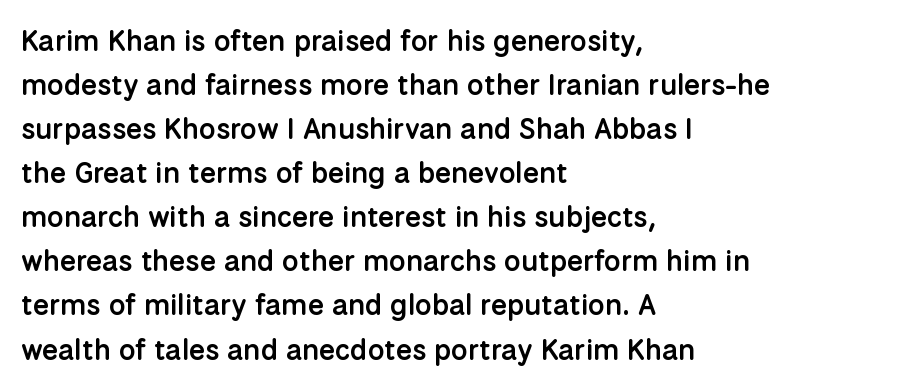
The line texture is even and compact thanks to regular tracking. Every row of glyphs begins at an identical x-position on the left. How heavy is the stroke? Medium-heavy — a semibold, shy of bold. Examine the stroke ends and you'll find no serifs. If you measured baseline to baseline, you'd find a middling distance.
